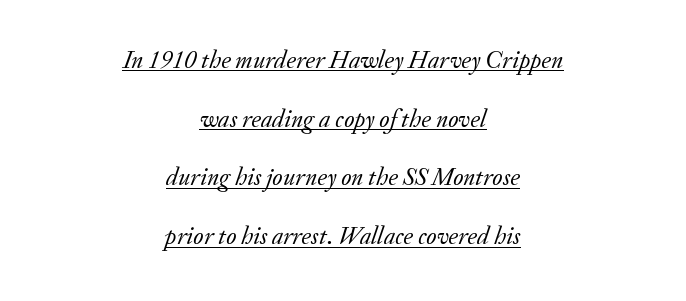
Q: Is the text bold? A: No.
Q: Is the text italic (slanted)? A: Yes, it leans right by about 20 degrees.
Q: Is the text underlined? A: Yes.
Q: How is the paragraph aligned? A: Centered.
Q: Is the spacing between letters normal or unusually wide? A: Normal.
Q: Is the spacing between lines tight, normal or loose? A: Loose.
